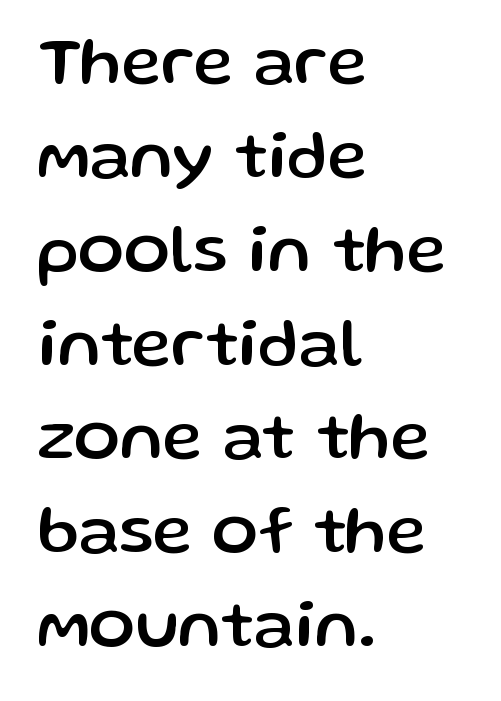
The image shows 68 px sans-serif type, upright; set left-aligned, normal line spacing (1.38x), normal letter spacing, not underlined; low stroke contrast and a medium x-height.
